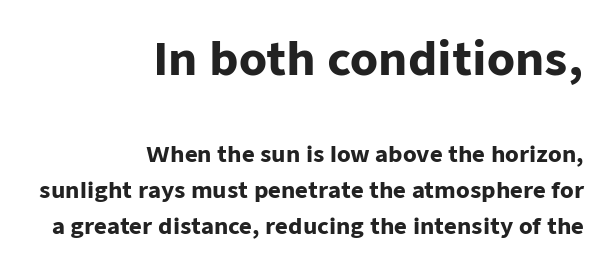
Is the block centered? No — it sits flush against the right margin. The glyphs in this specimen are sans serif. Here the designer chose a conventional face with non-uniform glyph widths. The specimen reads as upright at a glance. Caption: bold face, heavy strokes. The rows are spaced the way most documents space them.
